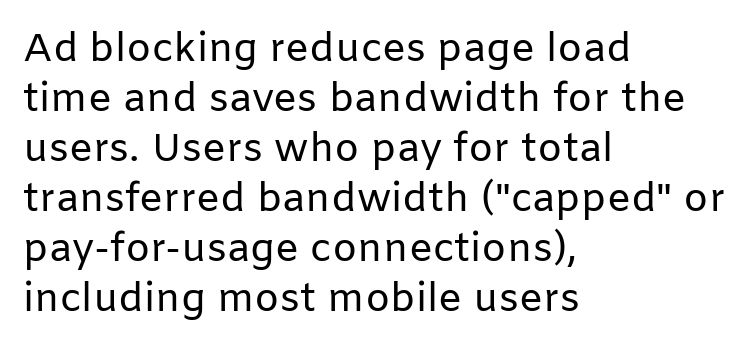
A classic flush-left, rag-right setting is used for this passage. The type is set solid horizontally, with unmodified tracking. If you drew a line through each stem, it would be perfectly vertical. This sample has the flowing, uneven cadence of proportional lettering.
